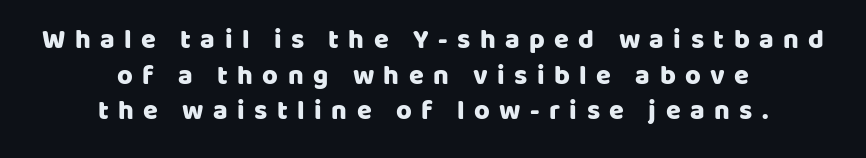
The image shows 27 px text type, upright; set centered, normal line spacing (1.32x), unusually wide letter spacing (+0.35 em), not underlined.
